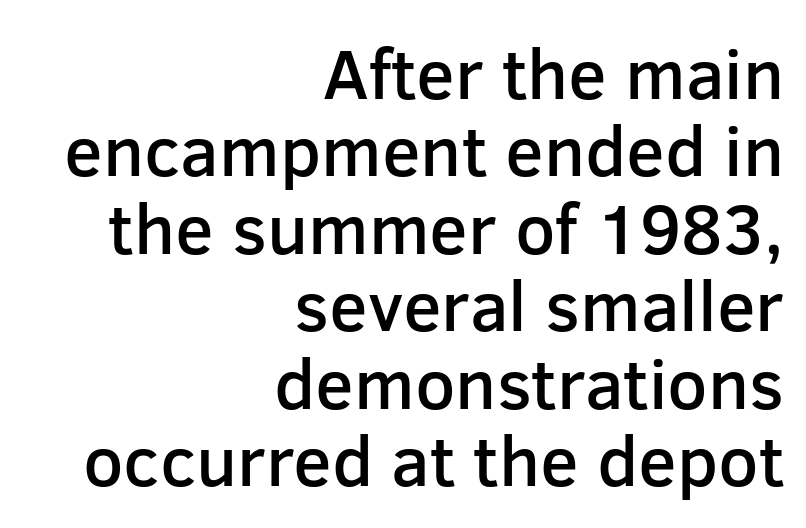
The image shows 71 px semibold sans-serif type, upright; set right-aligned, tight line spacing (1.09x), normal letter spacing, not underlined; low stroke contrast and a medium x-height.
